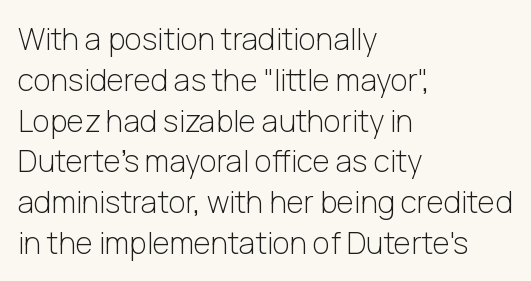
{"serif": "no", "italic": "no", "bold": "no", "weight": "light", "width": "normal", "stroke_contrast": "low", "x_height": "medium", "monospaced": "no", "underline": "no", "align": "left", "line_spacing": "normal", "line_spacing_ratio": 1.36, "letter_spacing": "normal", "letter_spacing_em": 0.0, "glyph_px": 30}
